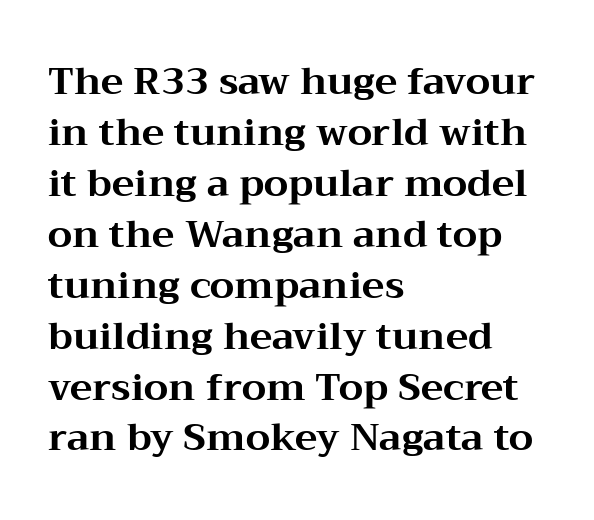
Q: Is the text bold? A: Yes.
Q: Is the text italic (slanted)? A: No, it is upright.
Q: Is the typeface a serif or a sans-serif typeface? A: Serif.
Q: Is the text underlined? A: No.
Q: How is the paragraph aligned? A: Left-aligned.
Q: Is the spacing between letters normal or unusually wide? A: Normal.
Q: Is the spacing between lines tight, normal or loose? A: Normal.
Q: Width (condensed, normal, or wide)? A: Wide.
Q: Stroke contrast? A: Medium.
Q: x-height? A: Medium.
Q: Monospaced? A: No.
